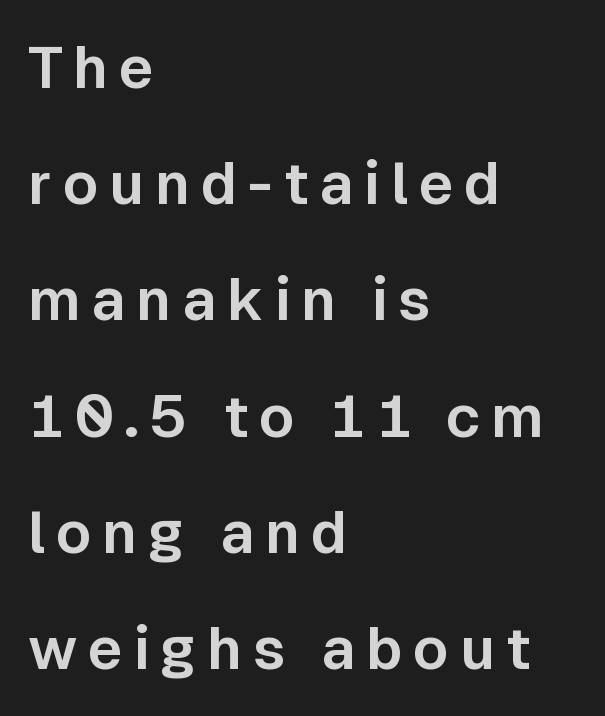
Q: Is the text italic (slanted)? A: No, it is upright.
Q: Is the typeface a serif or a sans-serif typeface? A: Sans-serif.
Q: Is the text underlined? A: No.
Q: How is the paragraph aligned? A: Left-aligned.
Q: Is the spacing between lines tight, normal or loose? A: Loose.
Q: Width (condensed, normal, or wide)? A: Normal.
Q: Stroke contrast? A: Low.
Q: x-height? A: Medium.
Q: Monospaced? A: No.
